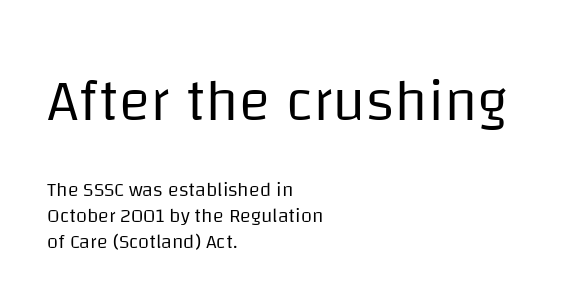
Q: Is the text bold? A: No.
Q: Is the text italic (slanted)? A: No, it is upright.
Q: Is the typeface a serif or a sans-serif typeface? A: Sans-serif.
Q: Is the text underlined? A: No.
Q: How is the paragraph aligned? A: Left-aligned.
Q: Is the spacing between letters normal or unusually wide? A: Normal.
Q: Is the spacing between lines tight, normal or loose? A: Normal.
Q: Which block of text is set in a larger size, the first (top) or the second (bottom)? A: The first (top) one.
Q: Width (condensed, normal, or wide)? A: Normal.
Q: Stroke contrast? A: Low.
Q: x-height? A: Large.
Q: Monospaced? A: No.
